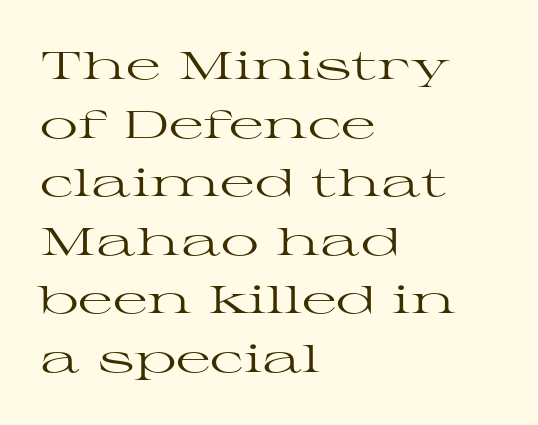
Q: Is the text bold? A: No.
Q: Is the text italic (slanted)? A: No, it is upright.
Q: Is the typeface a serif or a sans-serif typeface? A: Serif.
Q: Is the text underlined? A: No.
Q: How is the paragraph aligned? A: Left-aligned.
Q: Is the spacing between letters normal or unusually wide? A: Normal.
Q: Is the spacing between lines tight, normal or loose? A: Normal.
Q: Width (condensed, normal, or wide)? A: Wide.
Q: Stroke contrast? A: High.
Q: x-height? A: Medium.
Q: Monospaced? A: No.
